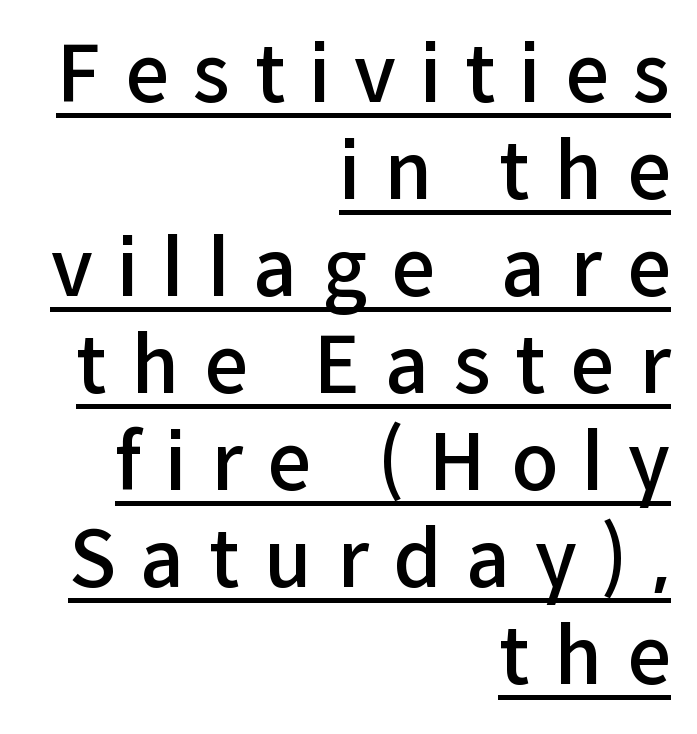
{"serif": "no", "italic": "no", "bold": "semi", "weight": "semibold", "width": "normal", "stroke_contrast": "low", "x_height": "medium", "monospaced": "no", "underline": "yes", "align": "right", "line_spacing": "normal", "line_spacing_ratio": 1.26, "letter_spacing": "wide", "letter_spacing_em": 0.32, "glyph_px": 77}
